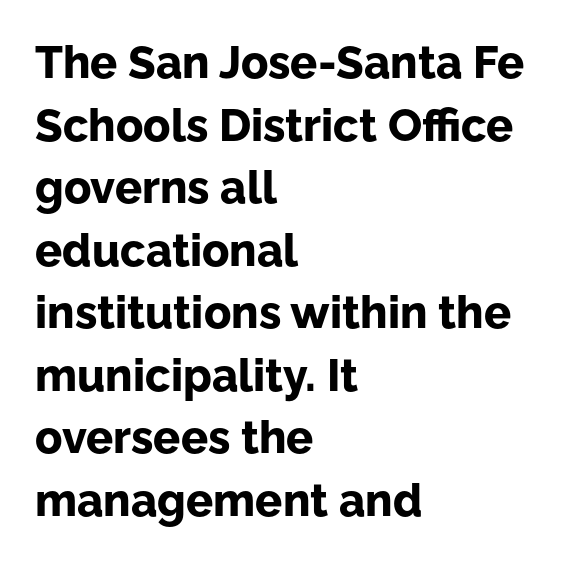
Q: Is the text bold? A: Yes.
Q: Is the text italic (slanted)? A: No, it is upright.
Q: Is the typeface a serif or a sans-serif typeface? A: Sans-serif.
Q: Is the text underlined? A: No.
Q: How is the paragraph aligned? A: Left-aligned.
Q: Is the spacing between letters normal or unusually wide? A: Normal.
Q: Is the spacing between lines tight, normal or loose? A: Normal.
Q: Width (condensed, normal, or wide)? A: Normal.
Q: Stroke contrast? A: Low.
Q: x-height? A: Medium.
Q: Monospaced? A: No.
